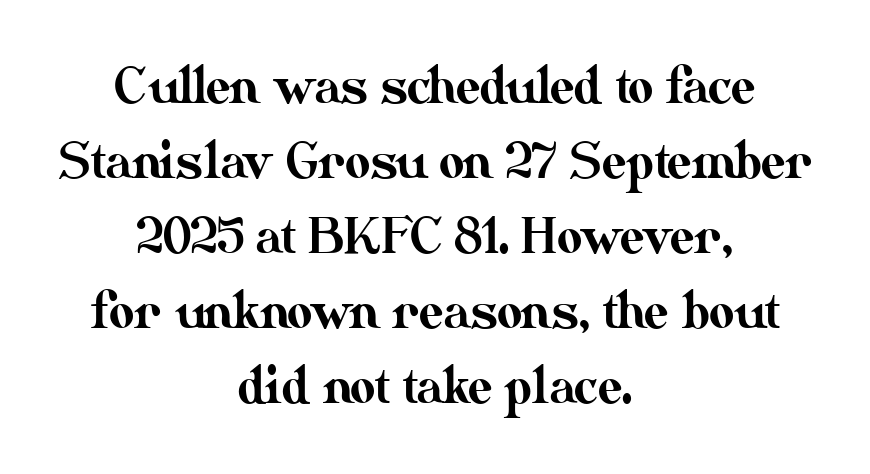
The image shows 49 px text type, upright; set centered, normal line spacing (1.53x), normal letter spacing, not underlined; medium stroke contrast and a small x-height.
